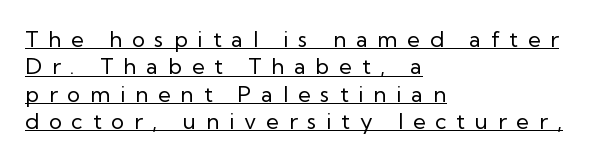
{"italic": "no", "bold": "no", "underline": "yes", "align": "left", "line_spacing_ratio": 1.24, "letter_spacing": "wide", "letter_spacing_em": 0.45, "glyph_px": 22}
